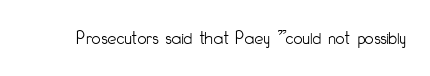
{"italic": "no", "bold": "no", "underline": "no", "letter_spacing": "normal", "letter_spacing_em": 0.0, "glyph_px": 20}
